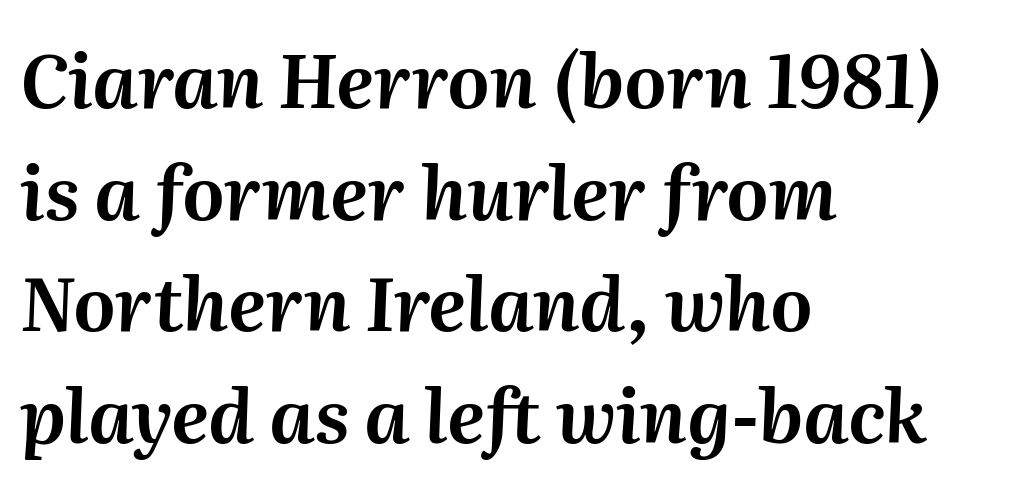
Observe the ordinary spacing: letters are neighbours, not strangers. Looks like regular typesetting: each glyph gets only the width it needs. Leading: standard. Left-aligned paragraph, ragged on the right.
